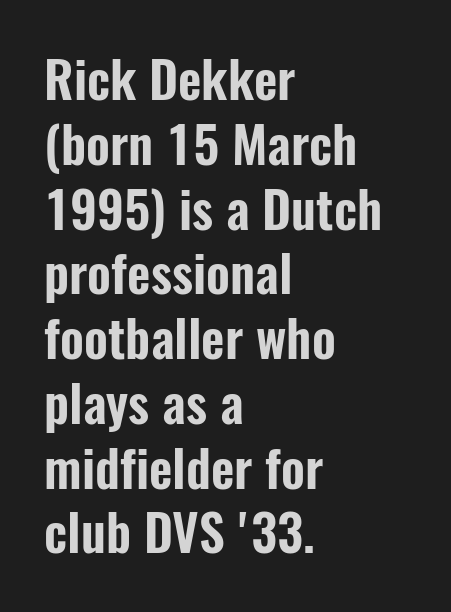
The image shows 51 px condensed sans-serif type, upright; set left-aligned, normal line spacing (1.27x), normal letter spacing, not underlined; low stroke contrast and a medium x-height.
